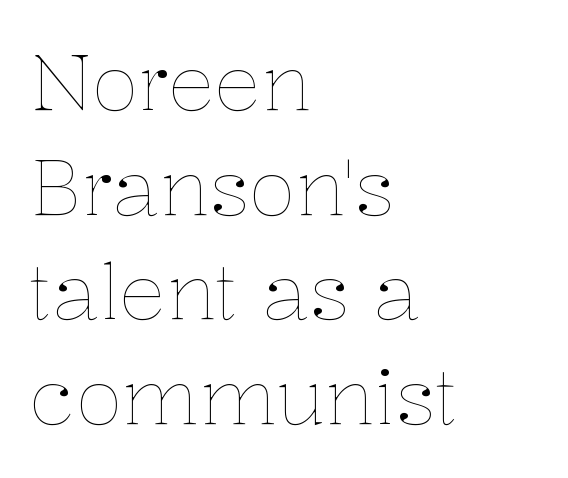
Honestly, the row spacing looks completely unremarkable. The font is comparable to plain body text, perhaps lighter. You could call the tracking neutral — neither tight nor loose. Looks like regular typesetting: each glyph gets only the width it needs. Check the space under the baseline: it is left empty.
